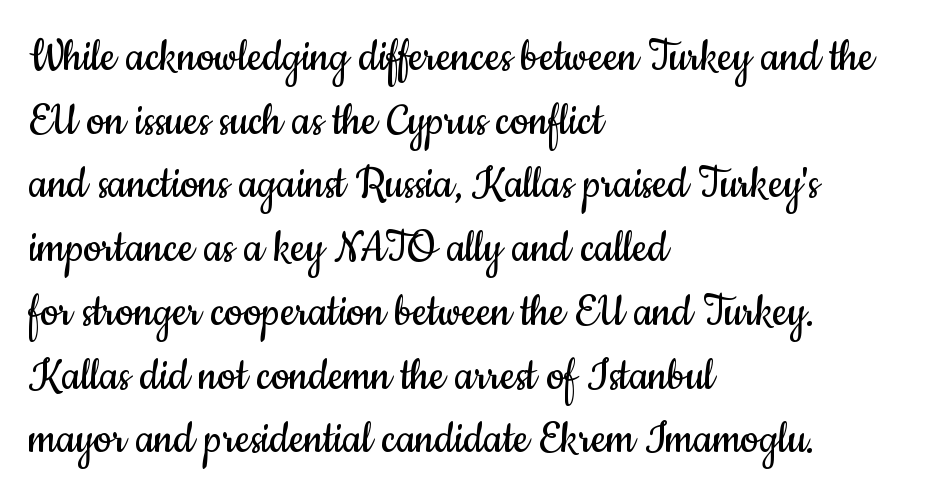
Caption: multi-line text, flush left, ragged right. A typesetter would call this proportional, since set widths differ per character. The block of text has a typical density, with ordinary space between rows. Observe the ordinary spacing: letters are neighbours, not strangers. Stem width sits at or under what a default text font uses.
